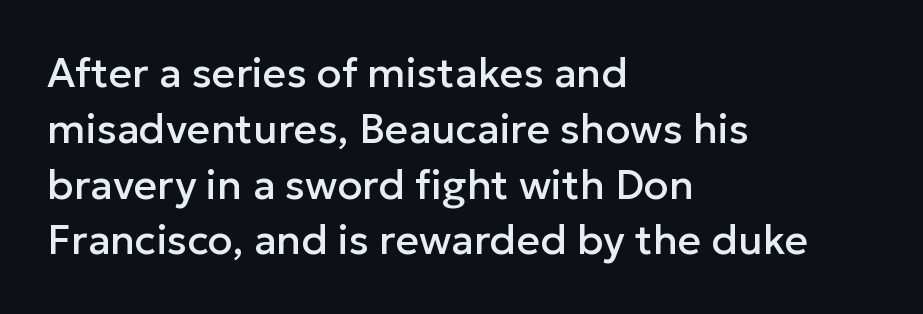
Is this a fixed-width face? No — the glyphs have proportional, varying widths. Line starts are locked; line ends wander. This block has exactly the height ordinary leading produces. Each letter's strokes conclude bluntly, with no projecting serifs. Bare-footed words on every line.
